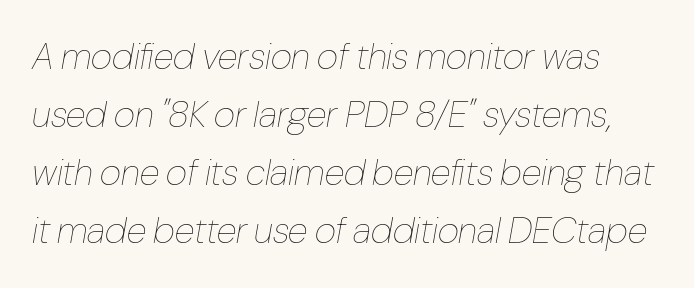
Q: Is the text bold? A: No.
Q: Is the text italic (slanted)? A: Yes, it leans right by about 10 degrees.
Q: Is the text underlined? A: No.
Q: Is the spacing between letters normal or unusually wide? A: Normal.
Q: Is the spacing between lines tight, normal or loose? A: Normal.
Q: Width (condensed, normal, or wide)? A: Condensed.
Q: Stroke contrast? A: Low.
Q: x-height? A: Medium.
Q: Monospaced? A: No.
